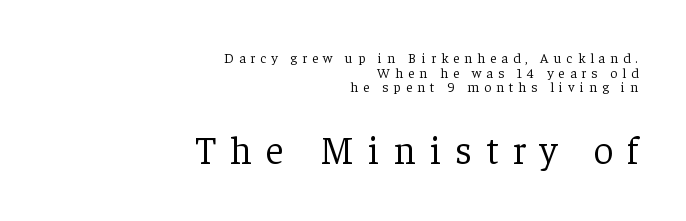
Tall strokes in this sample are plumb rather than angled. This rendering uses right alignment, leaving the left contour irregular. Vertical spacing — tight. Which of the two is more prominent by size? The second, at the bottom. Character widths vary here, with narrow letters taking less room than wide ones.
